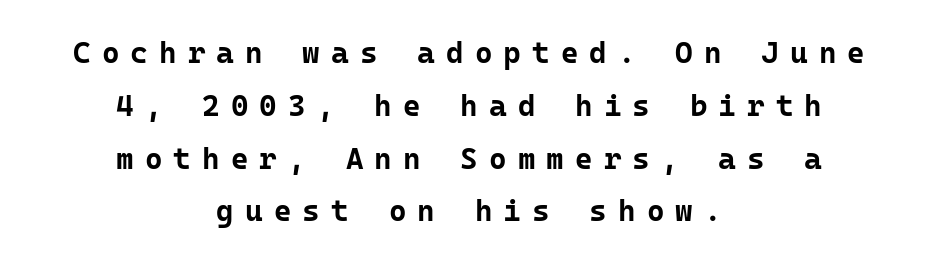
{"serif": "no", "italic": "no", "bold": "yes", "weight": "bold", "width": "normal", "stroke_contrast": "low", "x_height": "medium", "monospaced": "yes", "underline": "no", "align": "center", "line_spacing_ratio": 1.76, "letter_spacing": "wide", "letter_spacing_em": 0.37, "glyph_px": 30}
